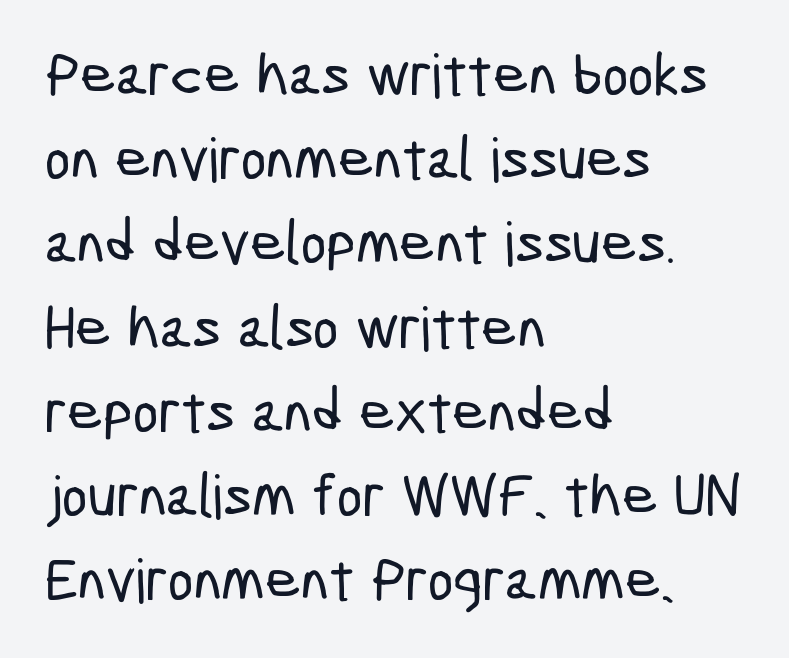
{"serif": "no", "width": "condensed", "stroke_contrast": "low", "x_height": "medium", "monospaced": "no", "underline": "no", "align": "left", "line_spacing": "normal", "line_spacing_ratio": 1.38, "letter_spacing": "normal", "letter_spacing_em": 0.0, "glyph_px": 61}
